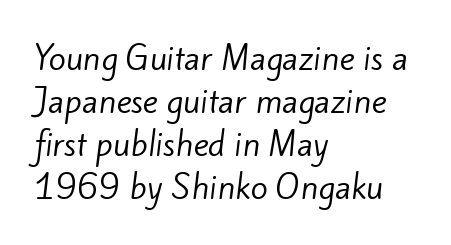
Q: Is the text bold? A: No.
Q: Is the typeface a serif or a sans-serif typeface? A: Sans-serif.
Q: Is the text underlined? A: No.
Q: How is the paragraph aligned? A: Left-aligned.
Q: Is the spacing between letters normal or unusually wide? A: Normal.
Q: Is the spacing between lines tight, normal or loose? A: Normal.
Q: Width (condensed, normal, or wide)? A: Normal.
Q: Stroke contrast? A: Low.
Q: x-height? A: Small.
Q: Monospaced? A: No.
